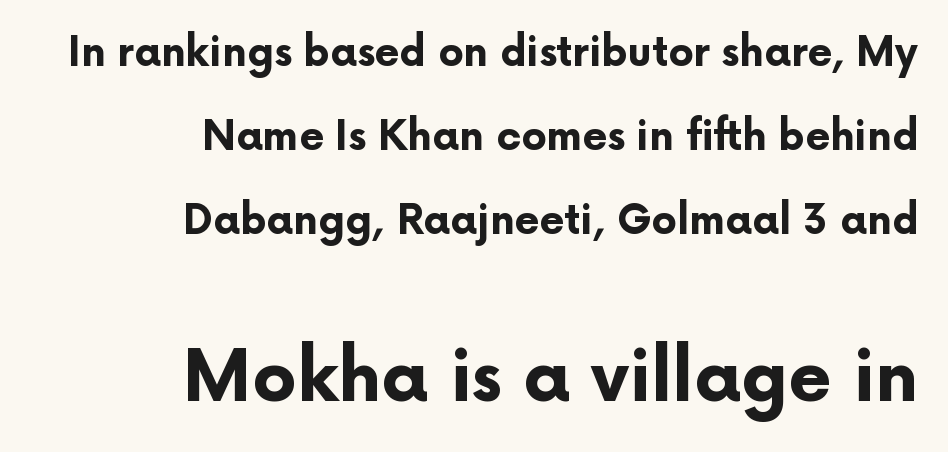
{"serif": "no", "italic": "no", "bold": "yes", "weight": "bold", "width": "normal", "stroke_contrast": "low", "x_height": "medium", "monospaced": "no", "underline": "no", "align": "right", "line_spacing": "loose", "line_spacing_ratio": 2.1, "letter_spacing": "normal", "letter_spacing_em": 0.0, "larger_block": "second", "size_ratio": 1.75, "glyph_px": 70}
